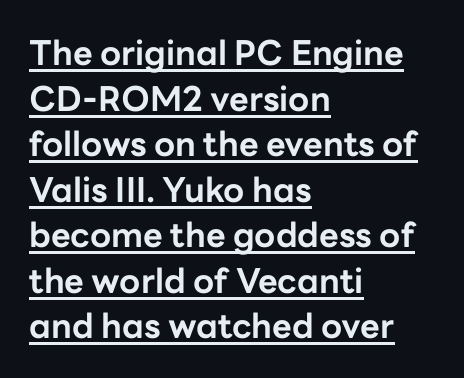
Q: Is the text bold? A: Yes.
Q: Is the text italic (slanted)? A: No, it is upright.
Q: Is the typeface a serif or a sans-serif typeface? A: Sans-serif.
Q: Is the text underlined? A: Yes.
Q: How is the paragraph aligned? A: Left-aligned.
Q: Is the spacing between letters normal or unusually wide? A: Normal.
Q: Is the spacing between lines tight, normal or loose? A: Normal.
Q: Width (condensed, normal, or wide)? A: Normal.
Q: Stroke contrast? A: Low.
Q: x-height? A: Medium.
Q: Monospaced? A: No.
